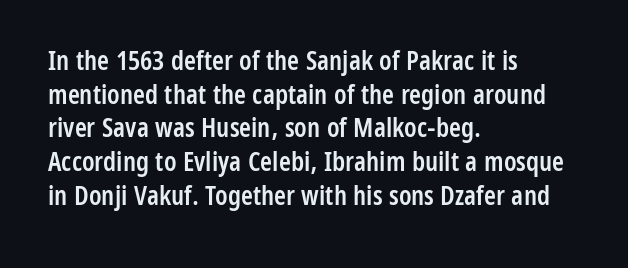
Q: Is the text bold? A: Semi-bold.
Q: Is the text italic (slanted)? A: No, it is upright.
Q: Is the text underlined? A: No.
Q: How is the paragraph aligned? A: Left-aligned.
Q: Is the spacing between letters normal or unusually wide? A: Normal.
Q: Is the spacing between lines tight, normal or loose? A: Normal.
